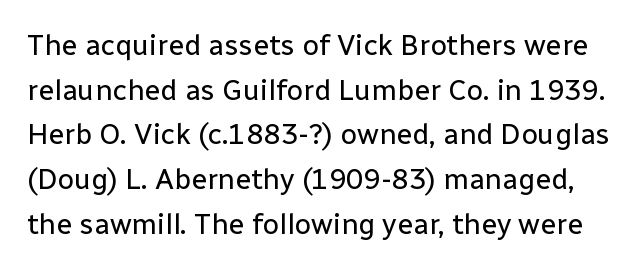
{"serif": "no", "italic": "no", "bold": "no", "weight": "regular", "width": "normal", "stroke_contrast": "low", "x_height": "medium", "monospaced": "no", "underline": "no", "line_spacing": "normal", "line_spacing_ratio": 1.54, "letter_spacing": "normal", "letter_spacing_em": 0.0, "glyph_px": 29}
